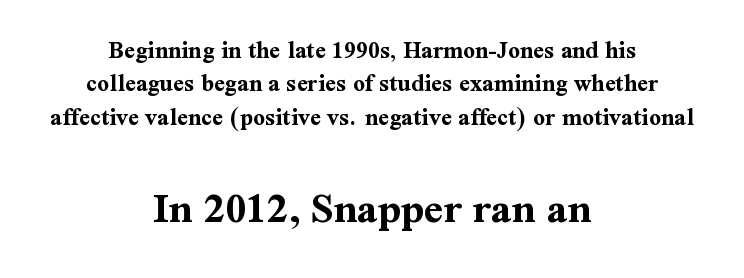
{"serif": "yes", "italic": "no", "bold": "yes", "weight": "bold", "width": "normal", "stroke_contrast": "medium", "x_height": "medium", "monospaced": "no", "underline": "no", "align": "center", "line_spacing": "normal", "line_spacing_ratio": 1.28, "letter_spacing": "normal", "letter_spacing_em": 0.0, "larger_block": "second", "size_ratio": 1.77, "glyph_px": 46}
